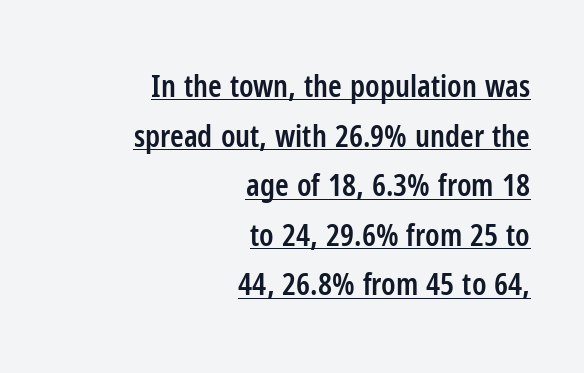
Rendered with straight, roman letterforms. Each letter keeps its own natural width here, so spacing adapts to shape. A typesetter would call this leading conventional body-copy spacing. Check the space under the baseline: a stroke is drawn there. Caption: semibold face, moderately heavy strokes. Layout note: lines flush right.
